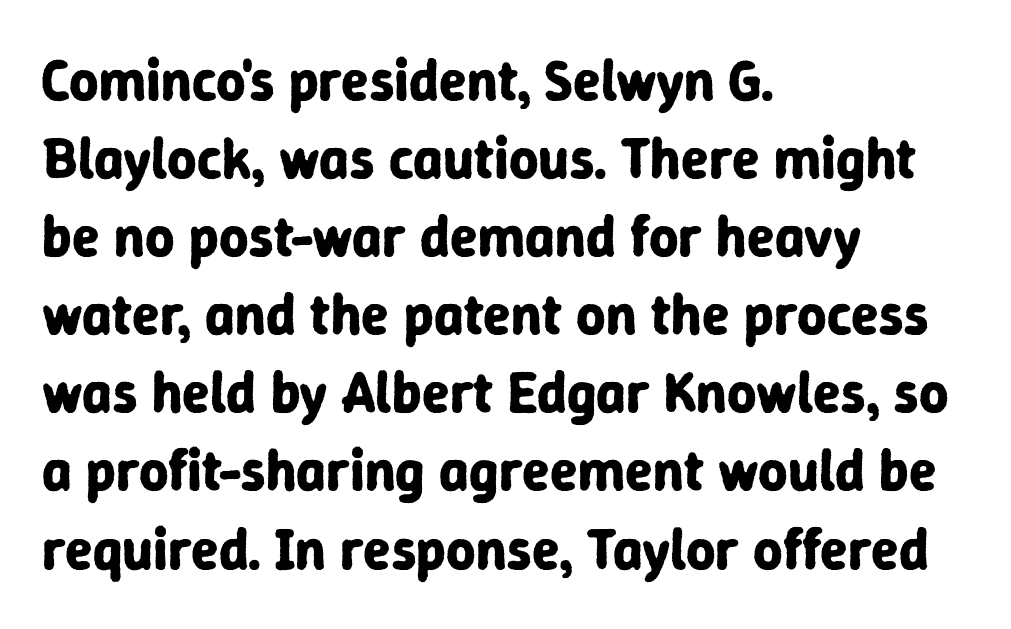
{"serif": "no", "italic": "no", "bold": "yes", "weight": "bold", "width": "normal", "stroke_contrast": "low", "x_height": "medium", "monospaced": "no", "underline": "no", "align": "left", "line_spacing": "normal", "line_spacing_ratio": 1.37, "letter_spacing": "normal", "letter_spacing_em": 0.0, "glyph_px": 57}
